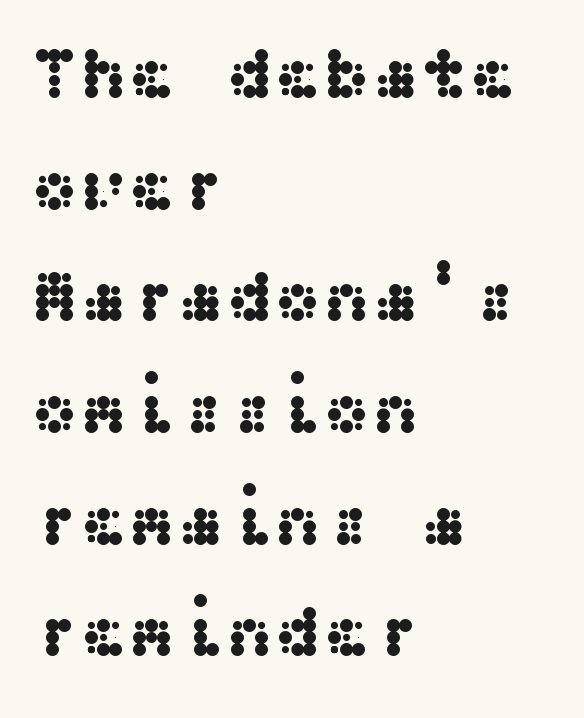
You can tell it's not italic because the verticals are truly vertical. Check the space under the baseline: it is left empty. The vertical gap from one line to the next is medium. Default kerning and tracking; the words read as compact shapes.
